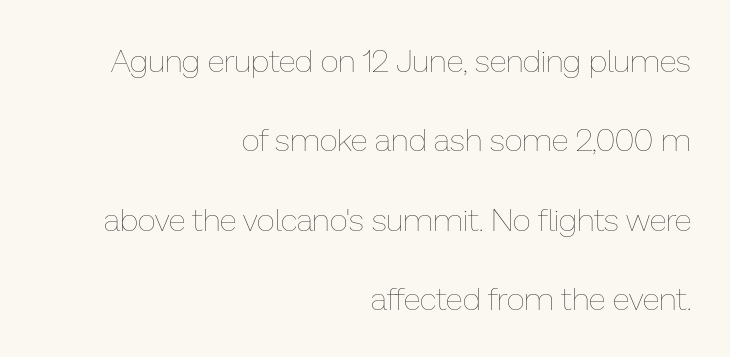
{"italic": "no", "bold": "no", "weight": "thin", "width": "normal", "stroke_contrast": "low", "x_height": "medium", "monospaced": "no", "underline": "no", "align": "right", "line_spacing": "loose", "line_spacing_ratio": 2.48, "letter_spacing": "normal", "letter_spacing_em": 0.0, "glyph_px": 32}
